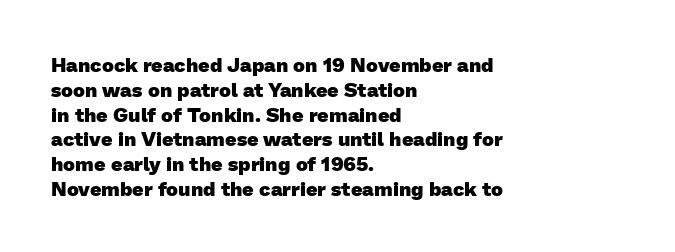
Q: Is the text bold? A: Yes.
Q: Is the text underlined? A: No.
Q: How is the paragraph aligned? A: Left-aligned.
Q: Is the spacing between letters normal or unusually wide? A: Normal.
